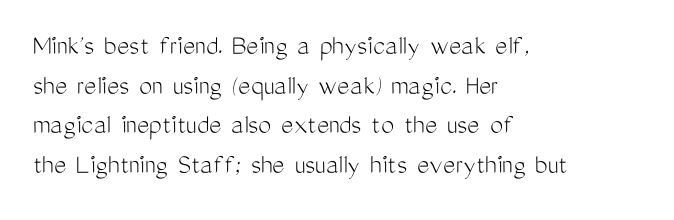
{"serif": "no", "italic": "no", "bold": "no", "weight": "light", "width": "condensed", "stroke_contrast": "medium", "x_height": "medium", "monospaced": "no", "underline": "no", "align": "left", "line_spacing": "normal", "line_spacing_ratio": 1.37, "letter_spacing": "normal", "letter_spacing_em": 0.0, "glyph_px": 29}
